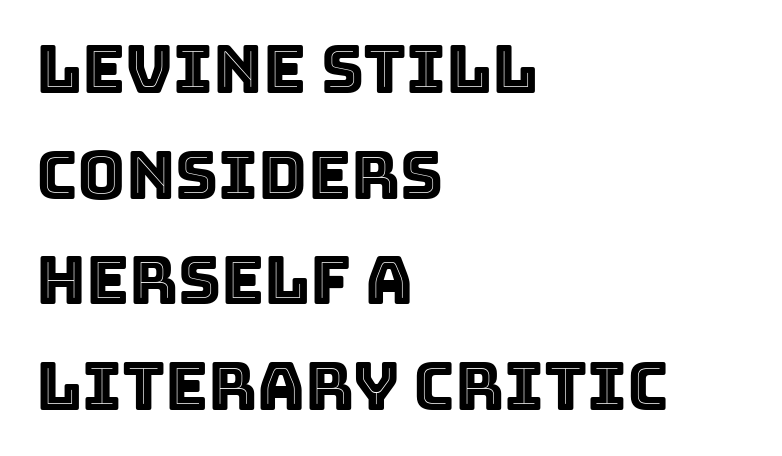
The image shows 66 px text type, upright; set left-aligned, normal line spacing (1.6x), normal letter spacing, not underlined; a large x-height.
